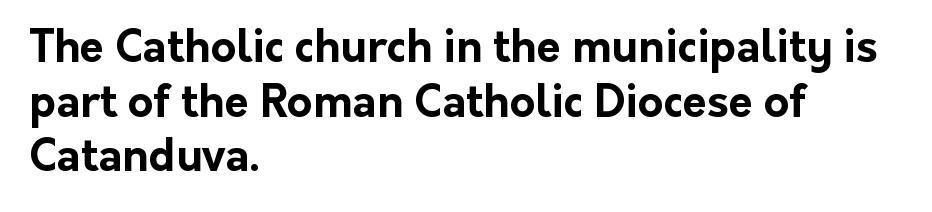
{"serif": "no", "italic": "no", "bold": "yes", "weight": "bold", "width": "normal", "stroke_contrast": "low", "x_height": "medium", "monospaced": "no", "underline": "no", "align": "left", "line_spacing_ratio": 1.24, "letter_spacing": "normal", "letter_spacing_em": 0.0, "glyph_px": 44}
